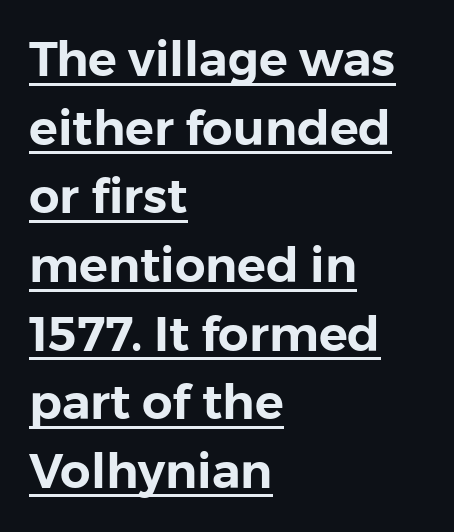
The image shows 48 px sans-serif type, upright; set left-aligned, normal line spacing (1.43x), normal letter spacing, underlined; low stroke contrast and a medium x-height.
